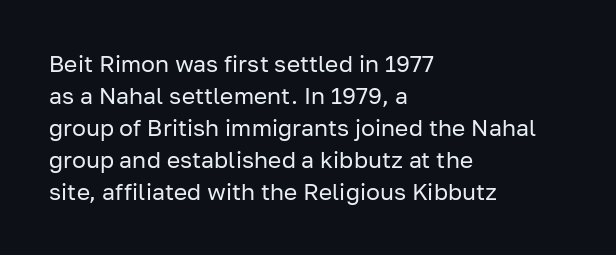
The image shows 23 px text type, upright; set left-aligned, normal line spacing (1.39x), normal letter spacing, not underlined.
